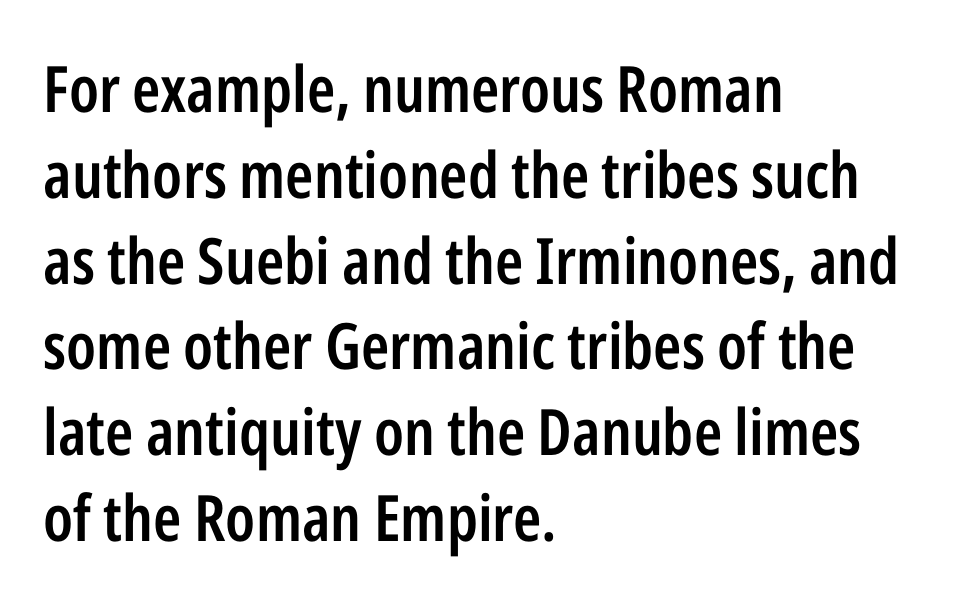
The passage shown is not underscored anywhere. The letters are semibold — heavier than regular but short of a full bold. These lines are set flush left with a ragged right edge. Note the varied advance widths — an 'i' is clearly narrower than an 'm'. The line-height multiplier appears to be the usual default. Observe the ordinary spacing: letters are neighbours, not strangers.
